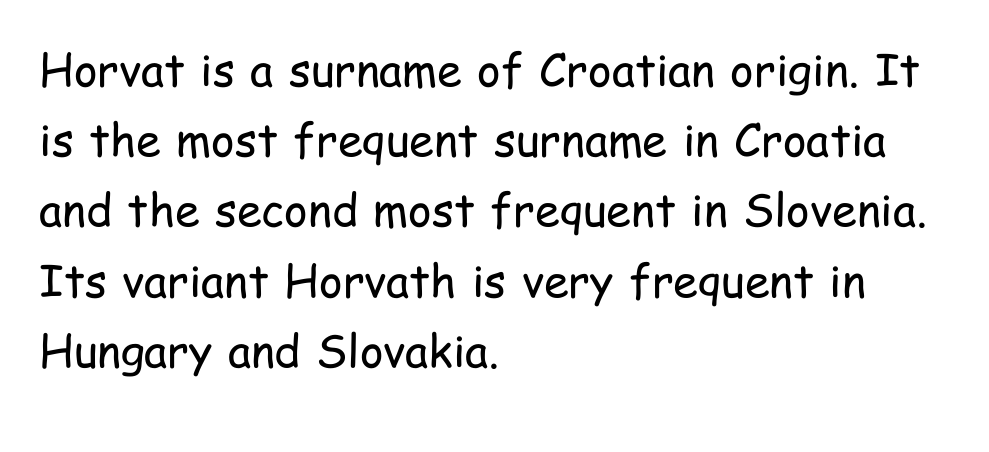
The letters sit at their default tracking, neither squeezed nor spread. Regarding serifs, this sample does without them. The space between consecutive lines is moderate. Horizontally, the lines are justified to the leading edge only. Is the type heavy? It reads as light-to-regular instead.
